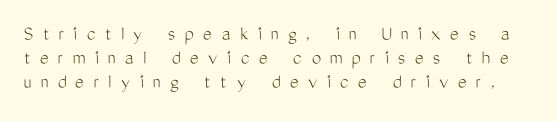
Q: Is the text bold? A: No.
Q: Is the text italic (slanted)? A: No, it is upright.
Q: Is the text underlined? A: No.
Q: Is the spacing between letters normal or unusually wide? A: Unusually wide.
Q: Is the spacing between lines tight, normal or loose? A: Tight.
